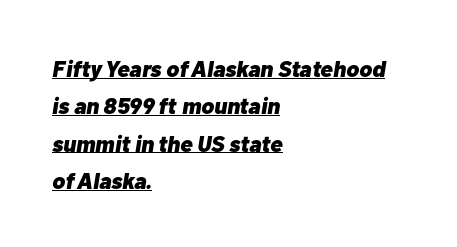
{"italic": "yes", "lean": "right", "slant_degrees": 10, "bold": "yes", "underline": "yes", "align": "left", "line_spacing": "normal", "line_spacing_ratio": 1.62, "letter_spacing": "normal", "letter_spacing_em": 0.0, "glyph_px": 23}
